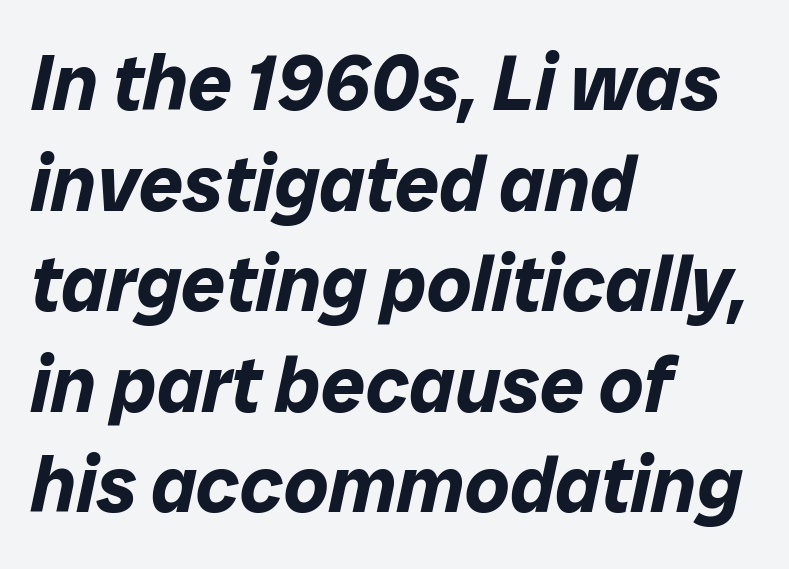
{"italic": "yes", "lean": "right", "slant_degrees": 12, "bold": "yes", "weight": "bold", "width": "normal", "stroke_contrast": "low", "x_height": "medium", "monospaced": "no", "underline": "no", "align": "left", "line_spacing": "normal", "line_spacing_ratio": 1.29, "letter_spacing": "normal", "letter_spacing_em": 0.0, "glyph_px": 78}
